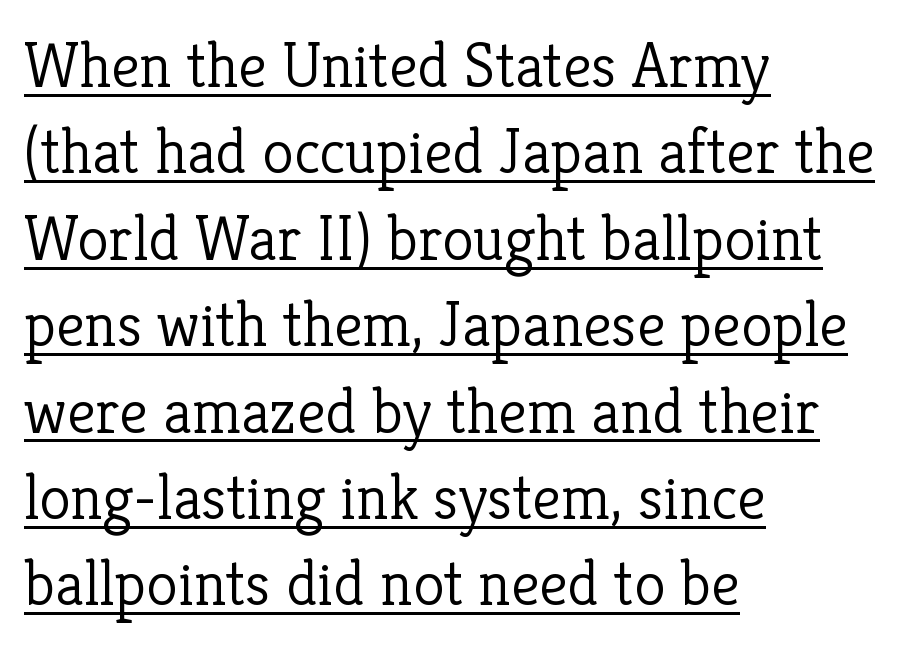
The image shows 64 px light serif type, upright; set left-aligned, normal line spacing (1.35x), normal letter spacing, underlined; low stroke contrast and a medium x-height.
